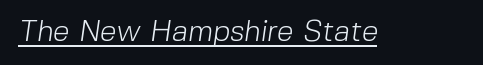
Notice how a bar underscores the lettering throughout. Nobody touched the tracking dial on this one. This is not heavy type; no bold has been used. The text was rendered using a sans face with plain stroke endings. This sample has the flowing, uneven cadence of proportional lettering.
